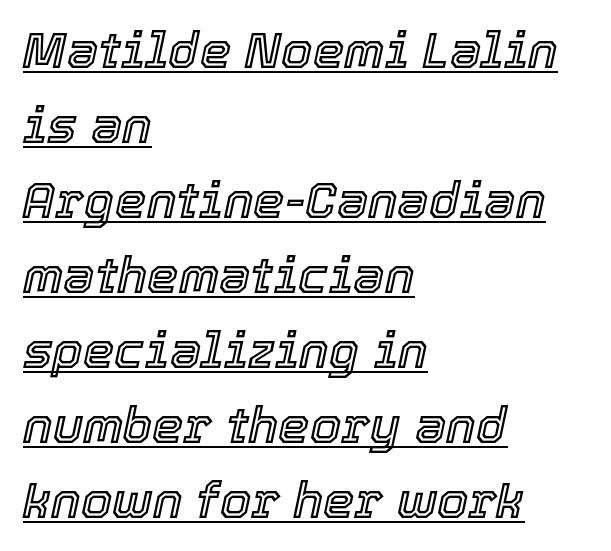
Q: Is the text italic (slanted)? A: Yes, it leans right by about 12 degrees.
Q: Is the text underlined? A: Yes.
Q: How is the paragraph aligned? A: Left-aligned.
Q: Is the spacing between letters normal or unusually wide? A: Normal.
Q: Is the spacing between lines tight, normal or loose? A: Normal.
Q: Width (condensed, normal, or wide)? A: Normal.
Q: x-height? A: Medium.
Q: Monospaced? A: No.
